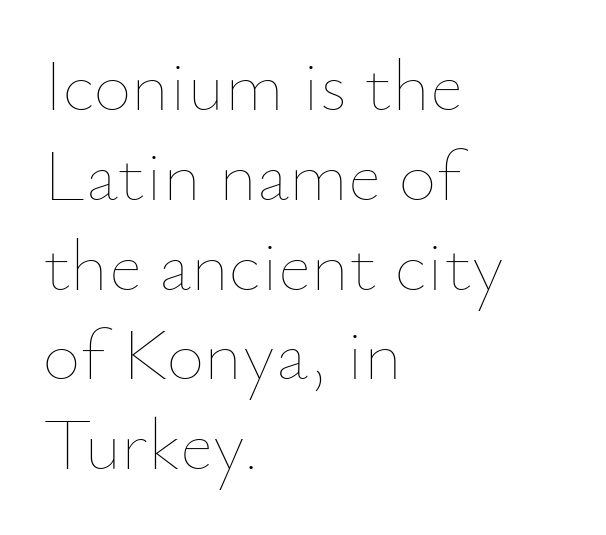
The image shows 73 px thin type, upright; set left-aligned, line spacing 1.23x, normal letter spacing, not underlined; low stroke contrast and a small x-height.
